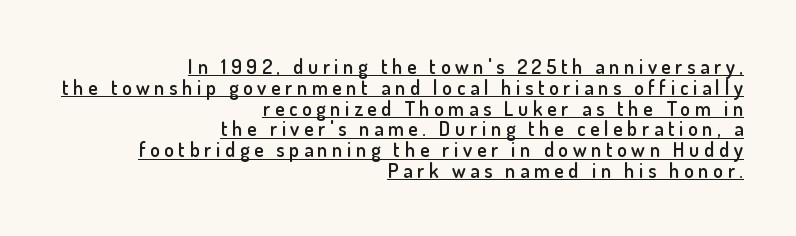
The image shows 20 px text type, upright; set right-aligned, tight line spacing (1.04x), unusually wide letter spacing (+0.23 em), underlined.
